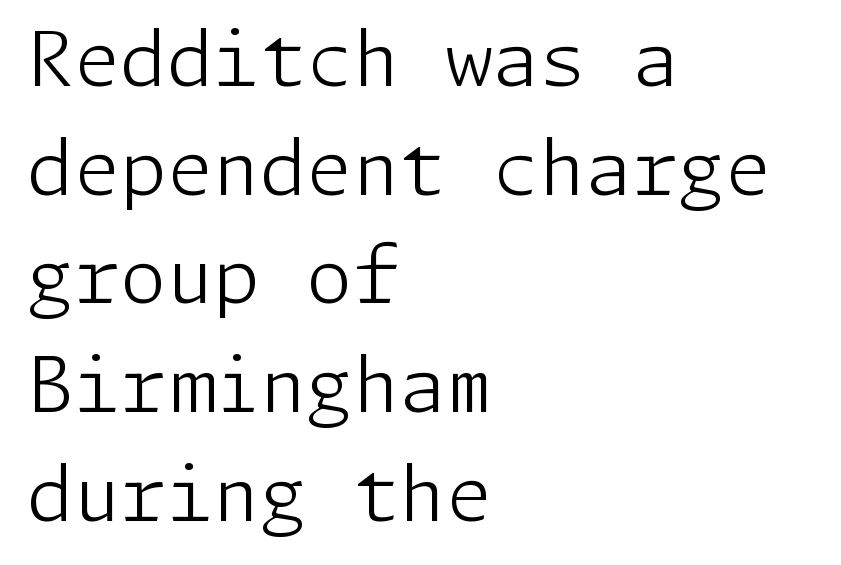
{"serif": "no", "italic": "no", "bold": "no", "weight": "light", "width": "normal", "stroke_contrast": "low", "x_height": "medium", "underline": "no", "align": "left", "line_spacing": "normal", "line_spacing_ratio": 1.45, "letter_spacing": "normal", "letter_spacing_em": 0.0, "glyph_px": 75}
